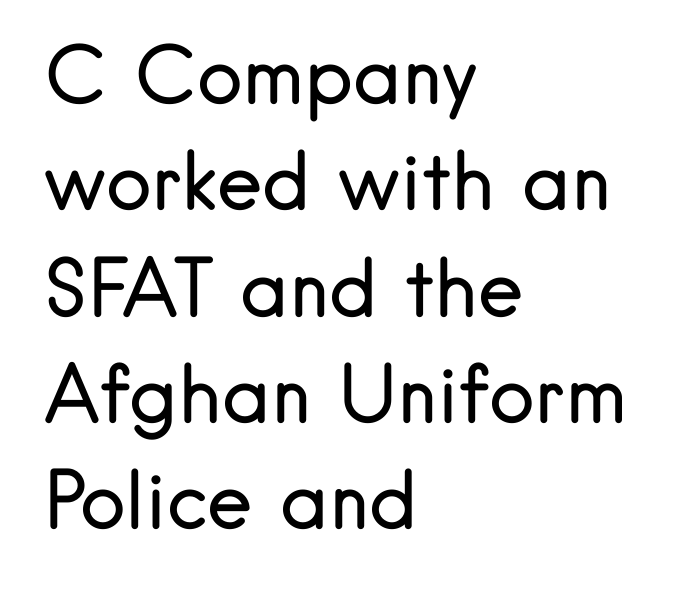
Q: Is the text bold? A: No.
Q: Is the text italic (slanted)? A: No, it is upright.
Q: Is the typeface a serif or a sans-serif typeface? A: Sans-serif.
Q: Is the text underlined? A: No.
Q: How is the paragraph aligned? A: Left-aligned.
Q: Is the spacing between letters normal or unusually wide? A: Normal.
Q: Is the spacing between lines tight, normal or loose? A: Normal.
Q: Width (condensed, normal, or wide)? A: Normal.
Q: Stroke contrast? A: Low.
Q: x-height? A: Small.
Q: Monospaced? A: No.
